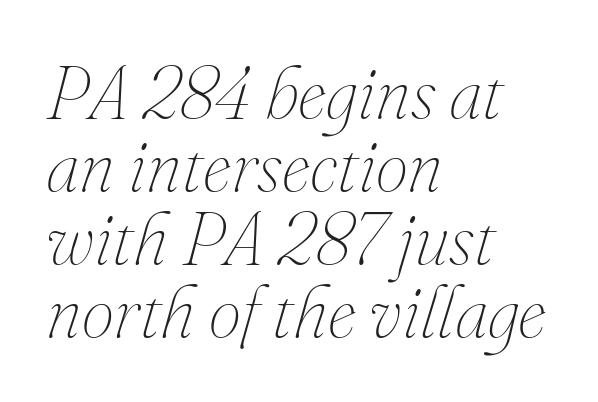
{"italic": "yes", "lean": "right", "slant_degrees": 16, "bold": "no", "weight": "thin", "width": "normal", "stroke_contrast": "medium", "x_height": "small", "monospaced": "no", "underline": "no", "align": "left", "line_spacing": "tight", "line_spacing_ratio": 1.0, "letter_spacing": "normal", "letter_spacing_em": 0.0, "glyph_px": 73}
